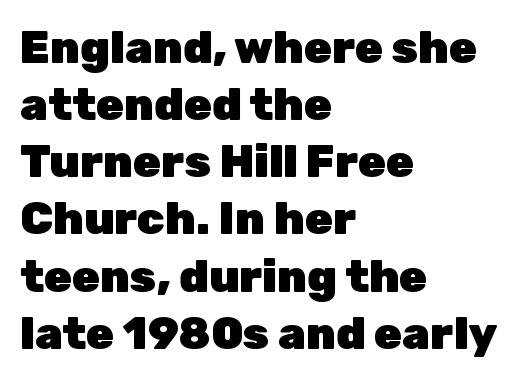
The image shows 45 px heavy sans-serif type, upright; set left-aligned, normal line spacing (1.27x), normal letter spacing, not underlined; low stroke contrast and a medium x-height.
